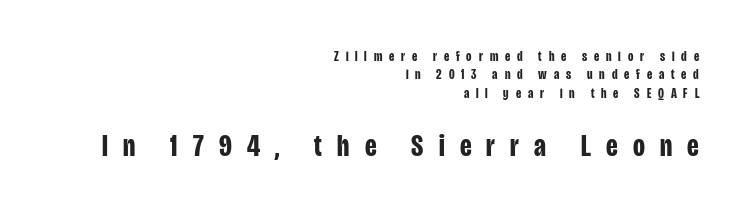
The image shows 31 px bold, condensed sans-serif type, upright; set right-aligned, normal line spacing (1.32x), unusually wide letter spacing (+0.49 em), not underlined; the second (bottom) block is 2.21x larger; low stroke contrast and a large x-height.
